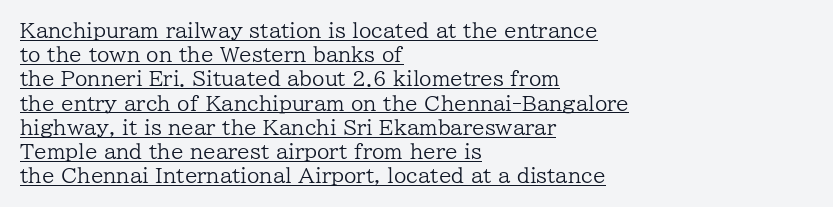
The image shows 20 px text type, upright; set left-aligned, line spacing 1.21x, normal letter spacing, underlined.
